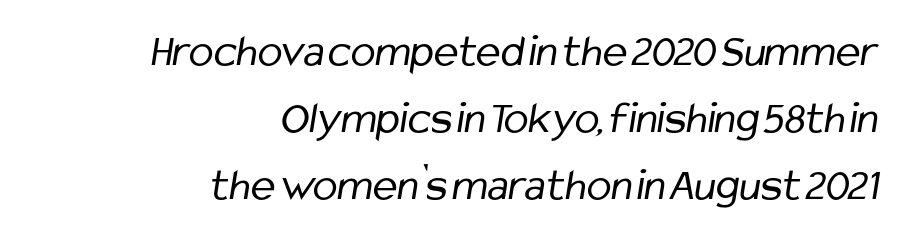
The strokes are not fattened; the text isn't bold. Notice how the passage keeps a crisp vertical edge on the right only. Reading down the column, the eye jumps a familiar distance to each next line. Check where the strokes stop: nothing finishes them off — pure sans. Is this a fixed-width face? No — the glyphs have proportional, varying widths.
